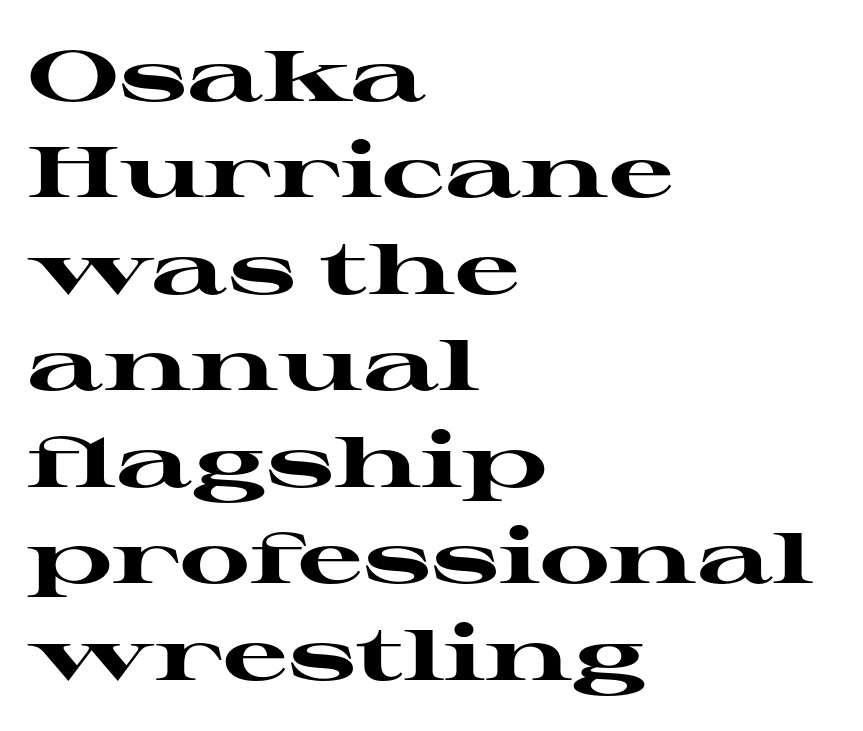
Does the type have serifs? Yes, each stem ends in a small foot. The rendering anchors every line to the left-hand side. The rows are spaced the way most documents space them. Check under the words: just untouched page. What weight is shown? A full bold with thick strokes.
